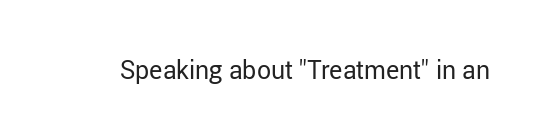
{"italic": "no", "bold": "no", "underline": "no", "letter_spacing": "normal", "letter_spacing_em": 0.0, "glyph_px": 25}
